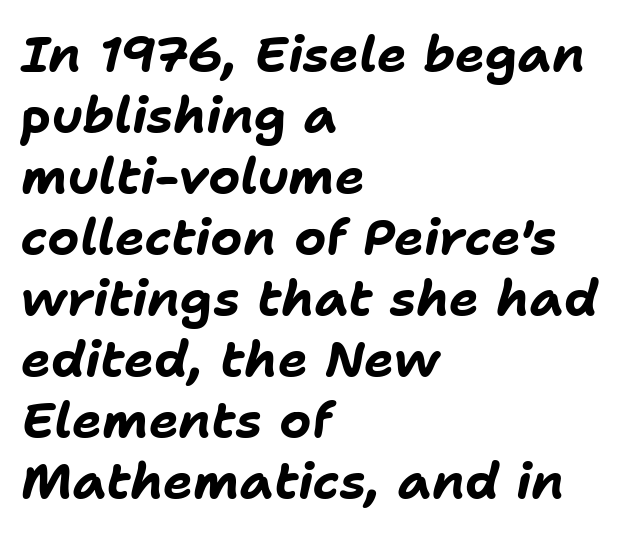
The strip under each line holds only bare page. Glyph-to-glyph distance matches everyday printed text. Bold? Absolutely — the strokes are thick and heavy. A classic flush-left, rag-right setting is used for this passage. The passage shown is typed in a proportional face where columns would drift.
